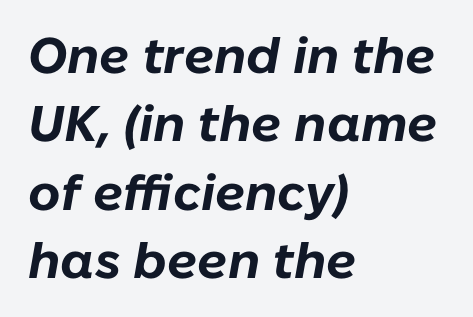
Q: Is the text bold? A: Yes.
Q: Is the text italic (slanted)? A: Yes, it leans right by about 10 degrees.
Q: Is the text underlined? A: No.
Q: How is the paragraph aligned? A: Left-aligned.
Q: Is the spacing between letters normal or unusually wide? A: Normal.
Q: Is the spacing between lines tight, normal or loose? A: Normal.
Q: Width (condensed, normal, or wide)? A: Normal.
Q: Stroke contrast? A: Low.
Q: x-height? A: Medium.
Q: Monospaced? A: No.
